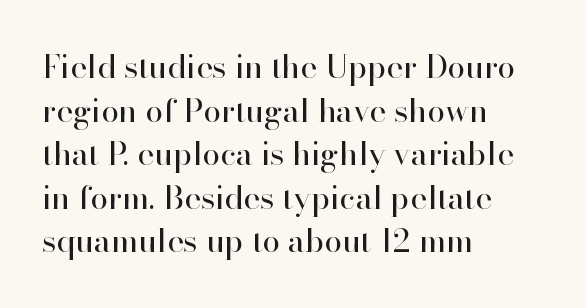
{"serif": "yes", "italic": "no", "bold": "no", "weight": "regular", "width": "normal", "stroke_contrast": "high", "x_height": "small", "monospaced": "no", "underline": "no", "align": "left", "line_spacing": "normal", "line_spacing_ratio": 1.36, "letter_spacing": "normal", "letter_spacing_em": 0.0, "glyph_px": 32}
